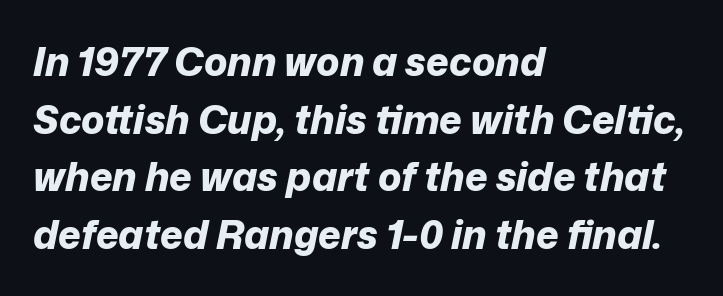
In terms of letterspacing, this is plain default setting. The lines sit at an ordinary, default distance from one another. Character widths vary here, with narrow letters taking less room than wide ones. No word sits above an underline.
